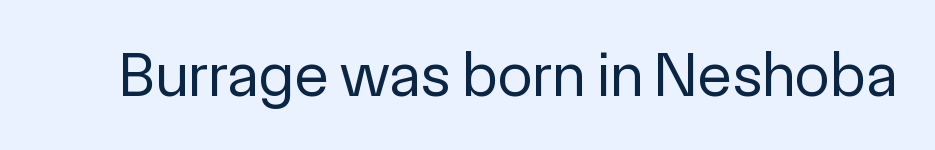
Style check: upright. These lines are composed in type without serifs. No extra ink here — the face is not bold. Character widths vary here, with narrow letters taking less room than wide ones.
